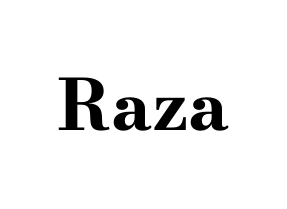
{"serif": "yes", "italic": "no", "bold": "yes", "weight": "bold", "width": "wide", "stroke_contrast": "high", "x_height": "small", "monospaced": "no", "underline": "no", "letter_spacing": "normal", "letter_spacing_em": 0.0, "glyph_px": 70}
